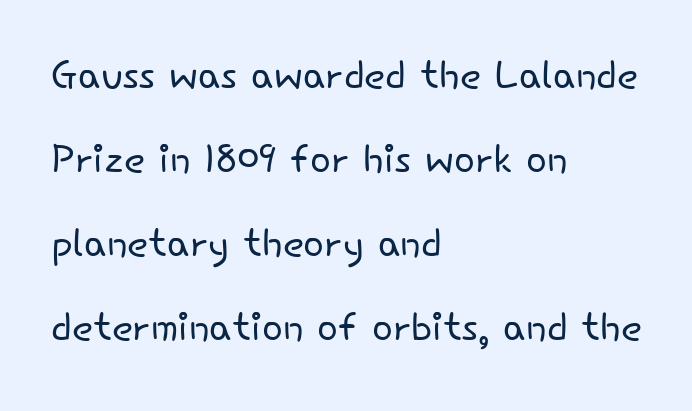
Weight class: somewhere from thin through regular. Vertically, the passage feels balanced, rows spaced as you'd expect. The passage shown has conventional tracking throughout. Compared with a centered layout, this one pins lines to the left instead.
